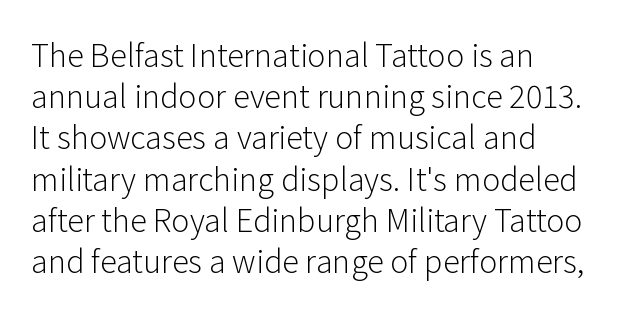
{"serif": "no", "italic": "no", "bold": "no", "weight": "light", "width": "normal", "stroke_contrast": "low", "x_height": "medium", "monospaced": "no", "underline": "no", "align": "left", "line_spacing": "normal", "line_spacing_ratio": 1.33, "letter_spacing": "normal", "letter_spacing_em": 0.0, "glyph_px": 31}
